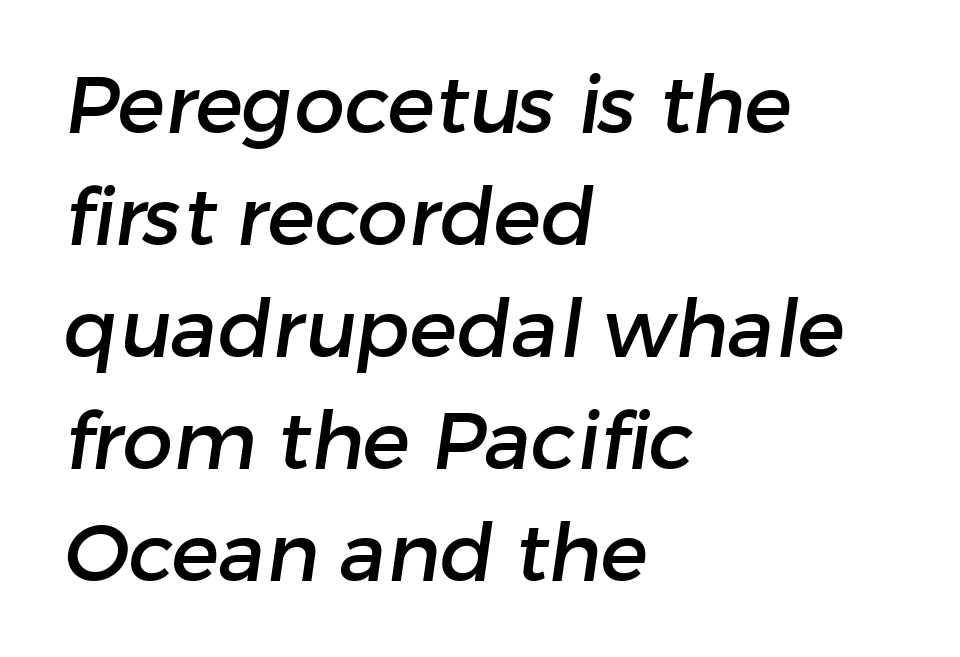
The image shows 80 px sans-serif type; set left-aligned, normal line spacing (1.4x), normal letter spacing, not underlined; low stroke contrast and a medium x-height.
